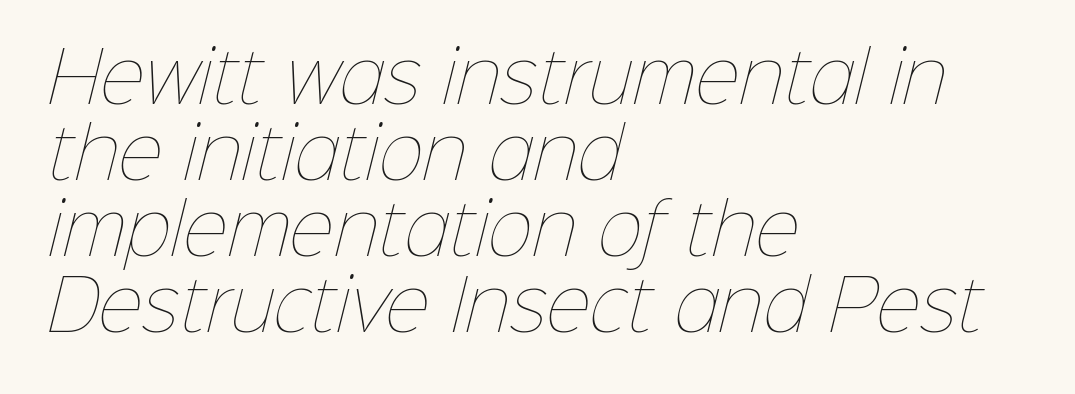
Q: Is the text bold? A: No.
Q: Is the text underlined? A: No.
Q: How is the paragraph aligned? A: Left-aligned.
Q: Is the spacing between letters normal or unusually wide? A: Normal.
Q: Is the spacing between lines tight, normal or loose? A: Tight.
Q: Width (condensed, normal, or wide)? A: Normal.
Q: Stroke contrast? A: Low.
Q: x-height? A: Medium.
Q: Monospaced? A: No.
